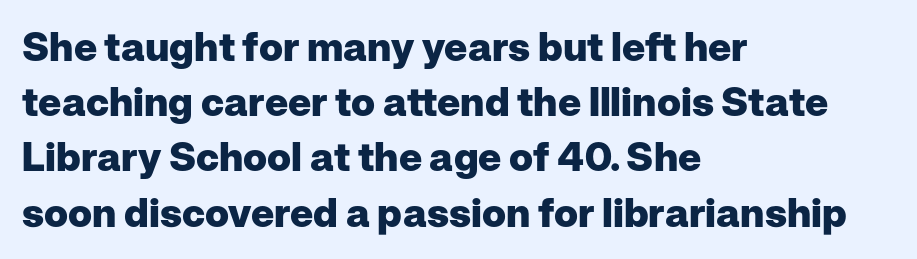
Q: Is the text bold? A: Yes.
Q: Is the text italic (slanted)? A: No, it is upright.
Q: Is the typeface a serif or a sans-serif typeface? A: Sans-serif.
Q: Is the text underlined? A: No.
Q: How is the paragraph aligned? A: Left-aligned.
Q: Is the spacing between letters normal or unusually wide? A: Normal.
Q: Is the spacing between lines tight, normal or loose? A: Normal.
Q: Width (condensed, normal, or wide)? A: Normal.
Q: Stroke contrast? A: Low.
Q: x-height? A: Medium.
Q: Monospaced? A: No.
